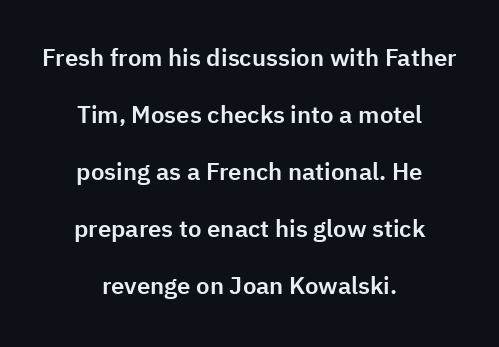
Q: Is the text italic (slanted)? A: No, it is upright.
Q: Is the text underlined? A: No.
Q: How is the paragraph aligned? A: Centered.
Q: Is the spacing between letters normal or unusually wide? A: Normal.
Q: Is the spacing between lines tight, normal or loose? A: Loose.
